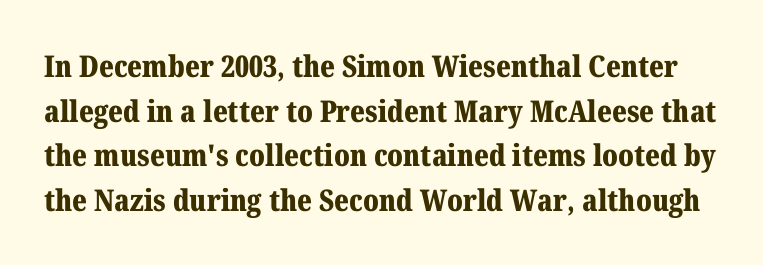
{"serif": "yes", "italic": "no", "bold": "yes", "weight": "bold", "width": "normal", "stroke_contrast": "medium", "x_height": "medium", "monospaced": "no", "underline": "no", "line_spacing": "normal", "line_spacing_ratio": 1.49, "letter_spacing": "normal", "letter_spacing_em": 0.0, "glyph_px": 30}
